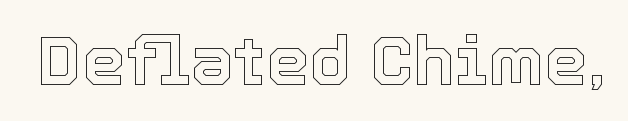
No italicization has been applied; the sample stays upright. Nobody touched the tracking dial on this one. Is this a fixed-width face? No — the glyphs have proportional, varying widths. Clear beneath every line of the passage.
